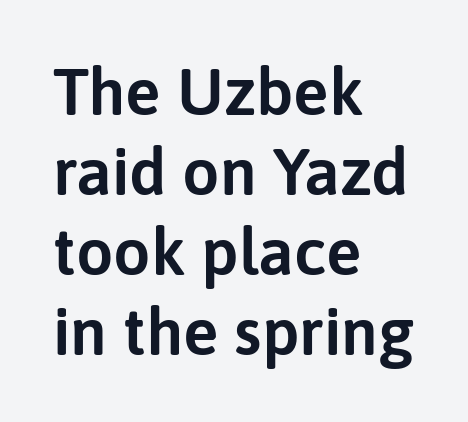
Q: Is the text italic (slanted)? A: No, it is upright.
Q: Is the typeface a serif or a sans-serif typeface? A: Sans-serif.
Q: Is the text underlined? A: No.
Q: How is the paragraph aligned? A: Left-aligned.
Q: Is the spacing between letters normal or unusually wide? A: Normal.
Q: Width (condensed, normal, or wide)? A: Normal.
Q: Stroke contrast? A: Low.
Q: x-height? A: Medium.
Q: Monospaced? A: No.
